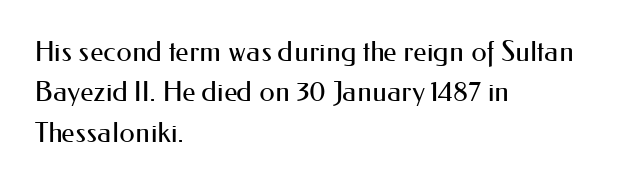
Q: Is the text bold? A: No.
Q: Is the text italic (slanted)? A: No, it is upright.
Q: Is the typeface a serif or a sans-serif typeface? A: Sans-serif.
Q: Is the text underlined? A: No.
Q: How is the paragraph aligned? A: Left-aligned.
Q: Is the spacing between letters normal or unusually wide? A: Normal.
Q: Is the spacing between lines tight, normal or loose? A: Normal.
Q: Width (condensed, normal, or wide)? A: Normal.
Q: Stroke contrast? A: Medium.
Q: x-height? A: Small.
Q: Monospaced? A: No.
